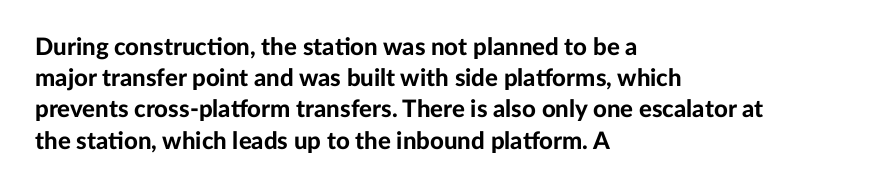
Every letter is thick-stroked: bold, no question. Line starts are locked; line ends wander. What's the leading like? Ordinary, nothing unusual. Glance below the letters and you will spot only blank space.
